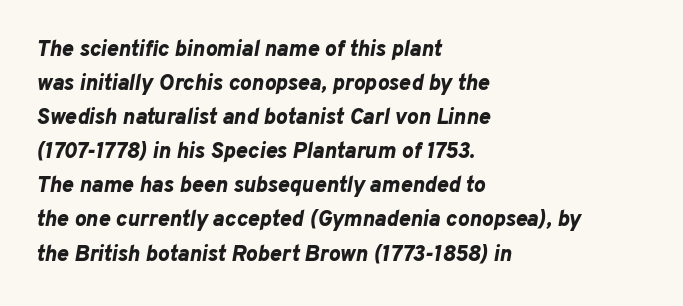
The image shows 22 px bold type, italic (leaning right); set left-aligned, normal line spacing (1.55x), normal letter spacing, not underlined.
